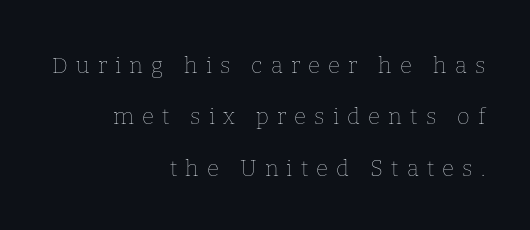
Right-aligned paragraph, ragged on the left. These lines have a slow, spaced-out rhythm from letter to letter. Is the type heavy? It reads as light-to-regular instead. The space between consecutive lines is lavish. Has an underline been added? It has not. Vertical strokes here are truly vertical.
